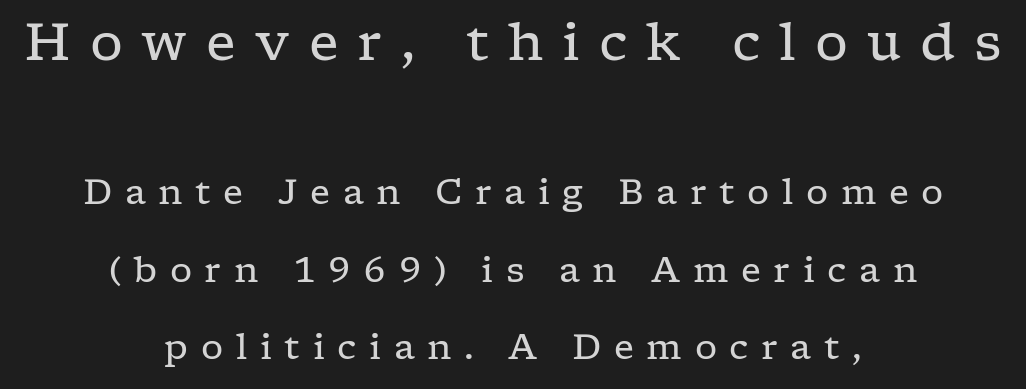
{"serif": "yes", "italic": "no", "bold": "no", "weight": "regular", "width": "wide", "stroke_contrast": "low", "x_height": "medium", "monospaced": "no", "underline": "no", "align": "center", "line_spacing": "loose", "line_spacing_ratio": 2.22, "letter_spacing": "wide", "letter_spacing_em": 0.36, "larger_block": "first", "size_ratio": 1.49, "glyph_px": 52}
